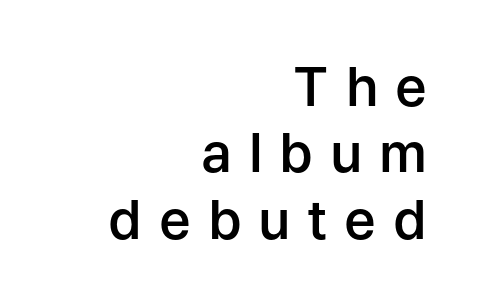
{"serif": "no", "italic": "no", "bold": "semi", "weight": "semibold", "width": "normal", "stroke_contrast": "low", "x_height": "medium", "monospaced": "no", "underline": "no", "align": "right", "line_spacing_ratio": 1.23, "letter_spacing": "wide", "letter_spacing_em": 0.31, "glyph_px": 54}
